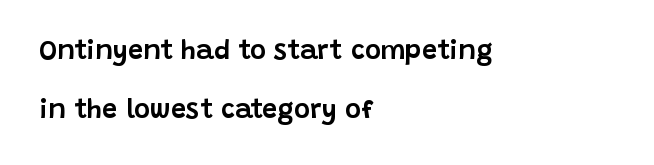
Q: Is the text italic (slanted)? A: No, it is upright.
Q: Is the text underlined? A: No.
Q: How is the paragraph aligned? A: Left-aligned.
Q: Is the spacing between letters normal or unusually wide? A: Normal.
Q: Is the spacing between lines tight, normal or loose? A: Loose.
